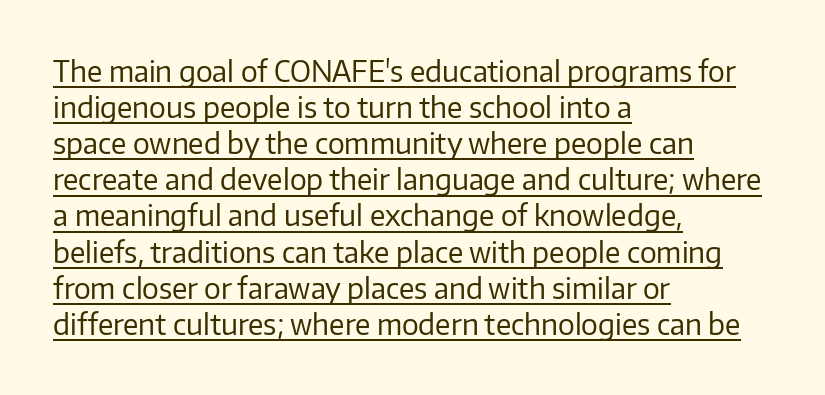
The image shows 28 px regular-weight sans-serif type, upright; set left-aligned, normal line spacing (1.29x), normal letter spacing, underlined; low stroke contrast and a medium x-height.
